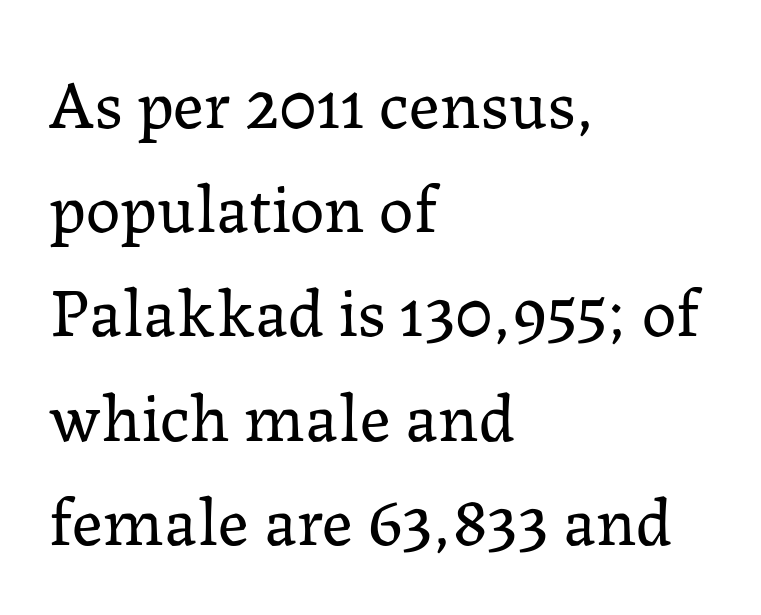
{"serif": "yes", "italic": "no", "bold": "no", "weight": "regular", "width": "normal", "stroke_contrast": "low", "x_height": "medium", "monospaced": "no", "underline": "no", "align": "left", "line_spacing": "normal", "line_spacing_ratio": 1.51, "letter_spacing": "normal", "letter_spacing_em": 0.0, "glyph_px": 69}
